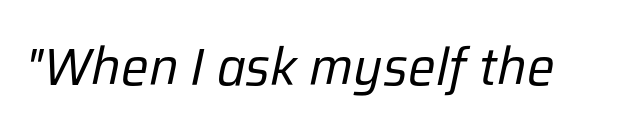
The image shows 52 px regular-weight type, italic (leaning right); set normal letter spacing, not underlined; low stroke contrast and a medium x-height.
